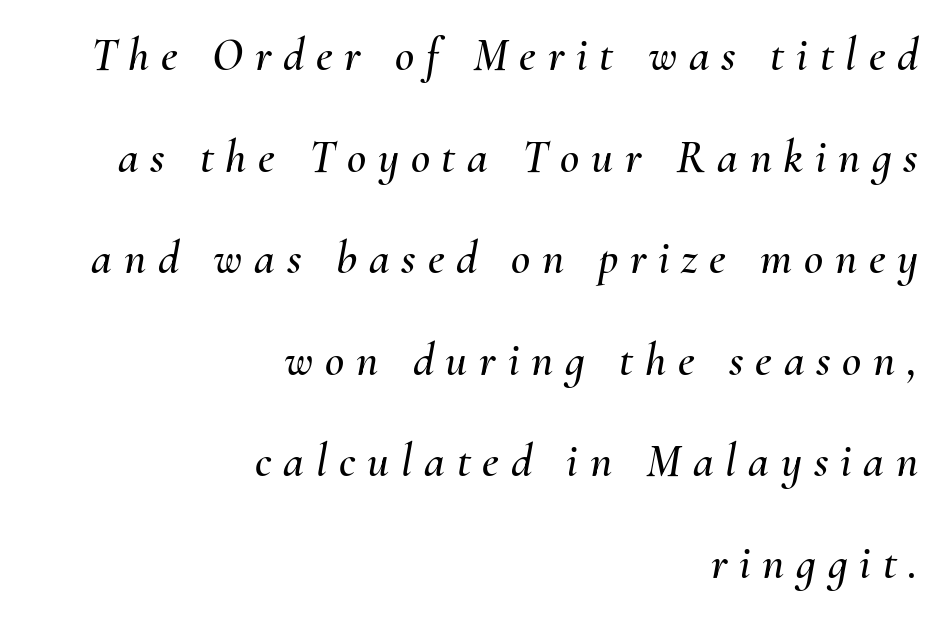
The image shows 47 px text type, italic (leaning right); set right-aligned, loose line spacing (2.16x), unusually wide letter spacing (+0.25 em), not underlined; medium stroke contrast and a small x-height.
